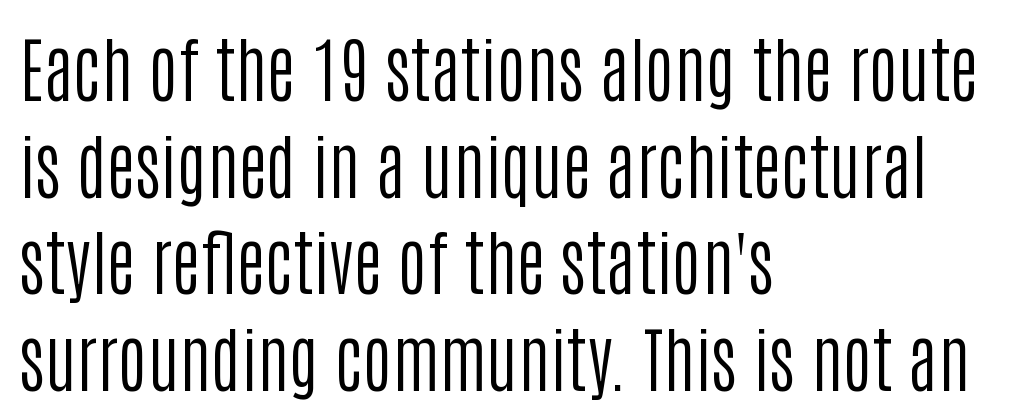
Think of a printed novel: that variable character pitch is what you see here. No extra tracking has been applied to these lines. Is there much room between lines? A standard amount, neither cramped nor airy. No italicization has been applied; the sample stays upright. Stroke terminals: plain, sans-serif. One-word summary of the alignment: left.
